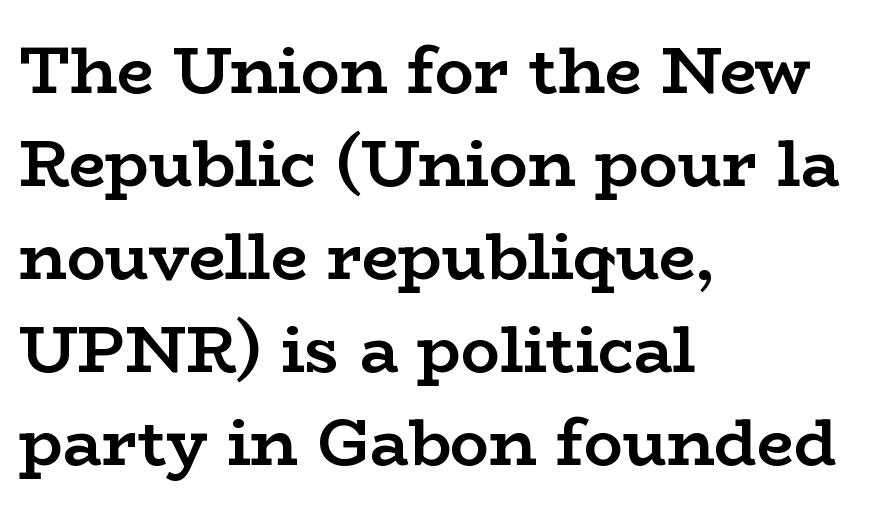
{"serif": "yes", "italic": "no", "bold": "yes", "weight": "semibold", "width": "wide", "stroke_contrast": "low", "x_height": "medium", "monospaced": "no", "underline": "no", "align": "left", "line_spacing": "normal", "line_spacing_ratio": 1.43, "letter_spacing": "normal", "letter_spacing_em": 0.0, "glyph_px": 65}
